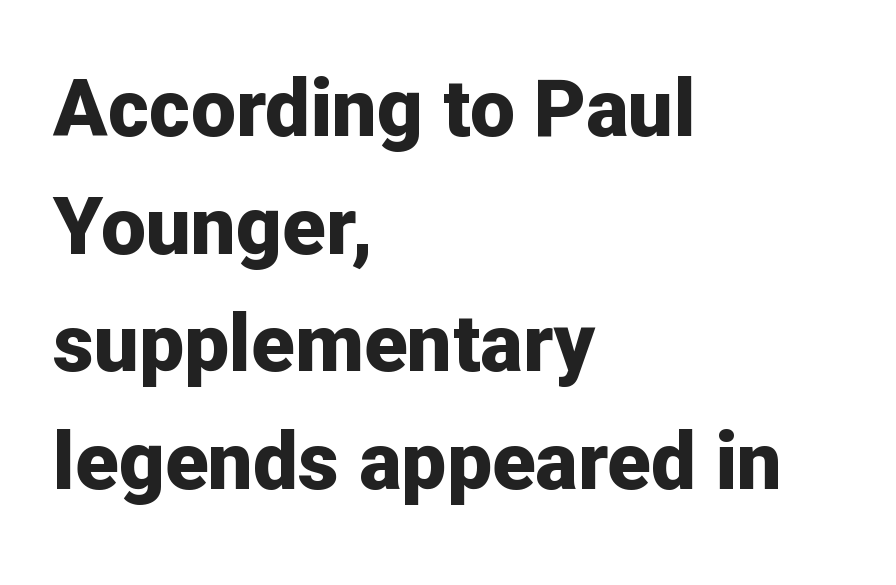
The image shows 80 px bold sans-serif type, upright; set left-aligned, normal line spacing (1.47x), normal letter spacing, not underlined; low stroke contrast and a medium x-height.
